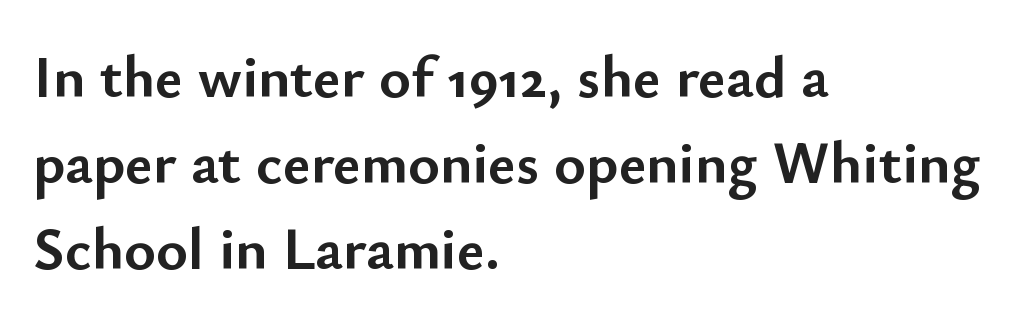
{"serif": "no", "italic": "no", "bold": "yes", "weight": "semibold", "width": "normal", "stroke_contrast": "low", "x_height": "small", "monospaced": "no", "underline": "no", "align": "left", "line_spacing": "normal", "line_spacing_ratio": 1.43, "letter_spacing": "normal", "letter_spacing_em": 0.0, "glyph_px": 60}
